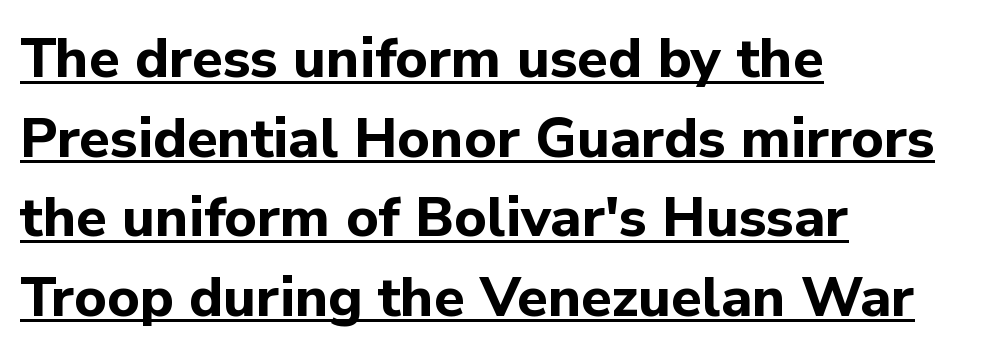
This rendering features underlined lettering. Teacher's note: observe the even left margin — that is flush-left alignment. Examine the stroke ends and you'll find no serifs. The rendering uses natural spacing where letterforms have individual widths.
